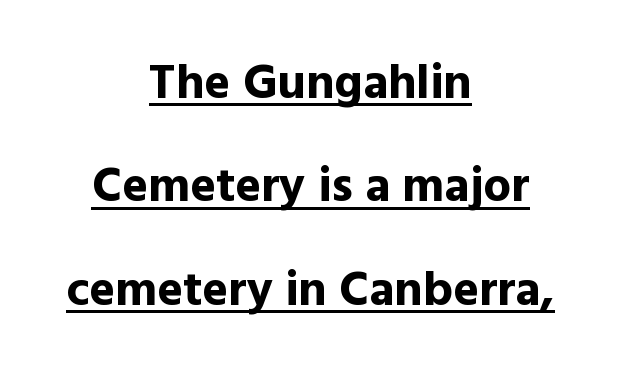
The lettering holds an erect, upright posture throughout. The compositor balanced each line on the midline. These lines keep a tight, regular rhythm from letter to letter. Varying glyph widths throughout — classic text-font behaviour. Type style note: lacks serifs.
